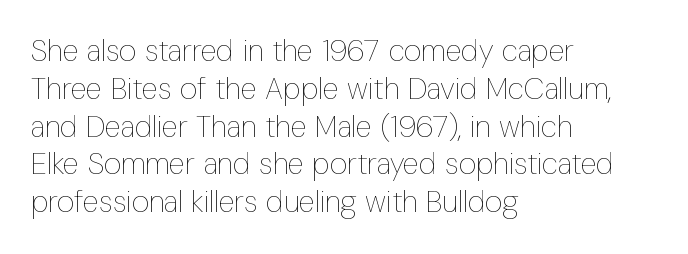
{"italic": "no", "bold": "no", "weight": "thin", "width": "condensed", "stroke_contrast": "low", "x_height": "medium", "monospaced": "no", "underline": "no", "align": "left", "line_spacing": "normal", "line_spacing_ratio": 1.26, "letter_spacing": "normal", "letter_spacing_em": 0.0, "glyph_px": 30}
